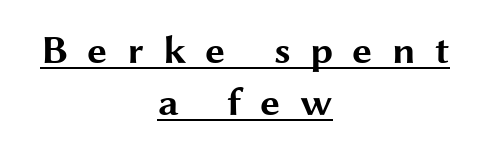
{"serif": "no", "italic": "no", "bold": "yes", "weight": "bold", "width": "wide", "stroke_contrast": "medium", "x_height": "medium", "monospaced": "no", "underline": "yes", "align": "center", "line_spacing": "normal", "line_spacing_ratio": 1.3, "letter_spacing": "wide", "letter_spacing_em": 0.48, "glyph_px": 40}
